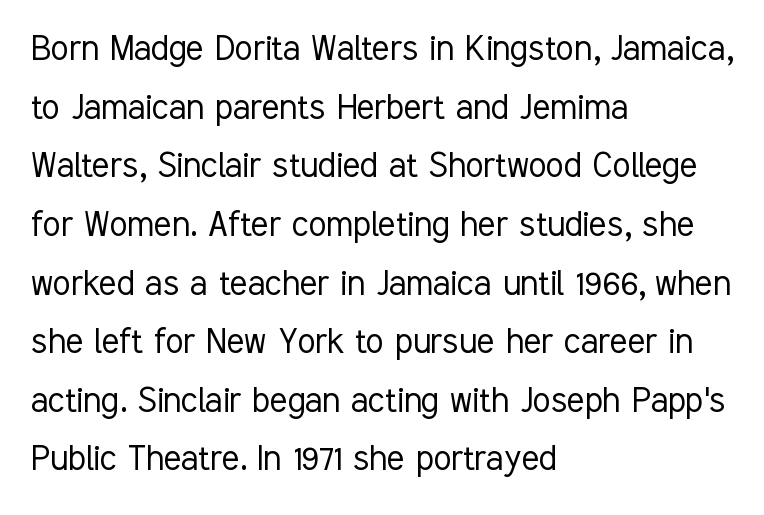
{"serif": "no", "italic": "no", "bold": "no", "weight": "light", "width": "condensed", "stroke_contrast": "low", "x_height": "medium", "monospaced": "no", "underline": "no", "align": "left", "line_spacing": "normal", "line_spacing_ratio": 1.43, "letter_spacing": "normal", "letter_spacing_em": 0.0, "glyph_px": 41}
